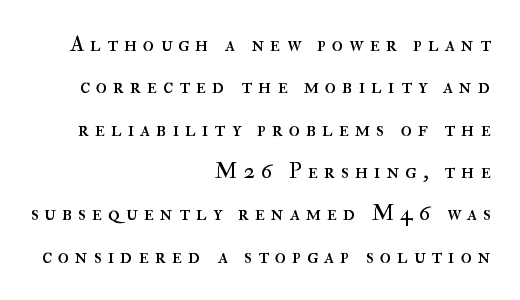
Q: Is the text bold? A: No.
Q: Is the text italic (slanted)? A: No, it is upright.
Q: Is the text underlined? A: No.
Q: How is the paragraph aligned? A: Right-aligned.
Q: Is the spacing between letters normal or unusually wide? A: Unusually wide.
